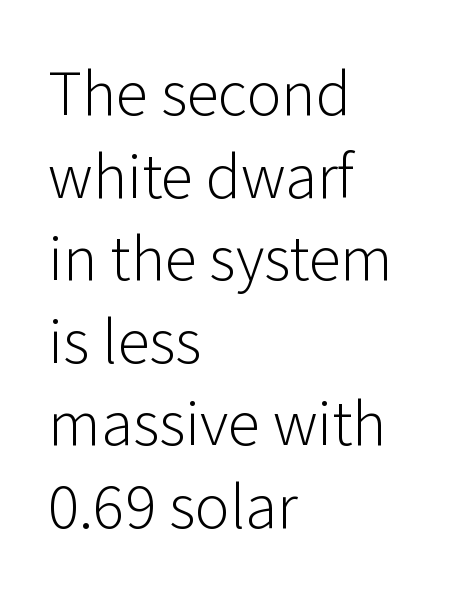
The image shows 65 px light sans-serif type, upright; set left-aligned, normal line spacing (1.27x), normal letter spacing, not underlined; low stroke contrast and a medium x-height.
